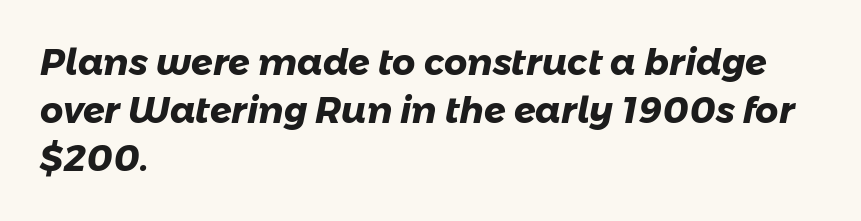
The image shows 36 px heavy sans-serif type; set left-aligned, normal line spacing (1.33x), normal letter spacing, not underlined; low stroke contrast and a medium x-height.
